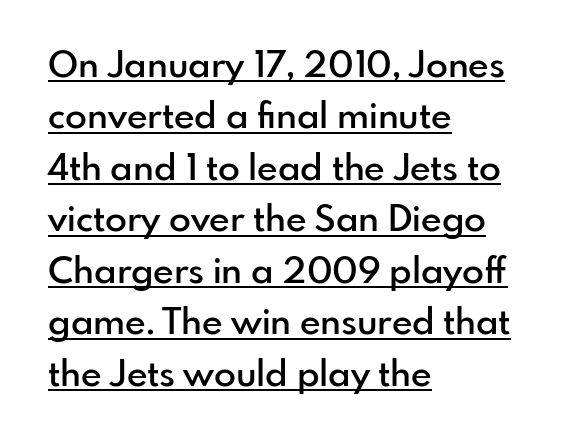
Q: Is the text bold? A: Semi-bold.
Q: Is the text italic (slanted)? A: No, it is upright.
Q: Is the typeface a serif or a sans-serif typeface? A: Sans-serif.
Q: Is the text underlined? A: Yes.
Q: How is the paragraph aligned? A: Left-aligned.
Q: Is the spacing between letters normal or unusually wide? A: Normal.
Q: Is the spacing between lines tight, normal or loose? A: Normal.
Q: Width (condensed, normal, or wide)? A: Normal.
Q: Stroke contrast? A: Low.
Q: x-height? A: Small.
Q: Monospaced? A: No.
